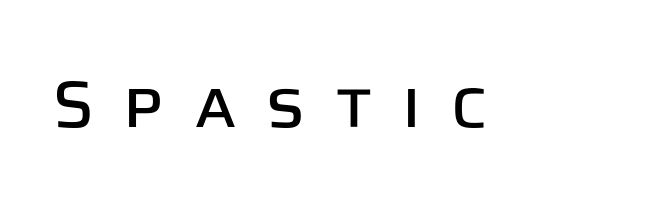
{"serif": "no", "italic": "no", "width": "normal", "stroke_contrast": "low", "x_height": "large", "monospaced": "no", "underline": "no", "letter_spacing": "wide", "letter_spacing_em": 0.44, "glyph_px": 65}
